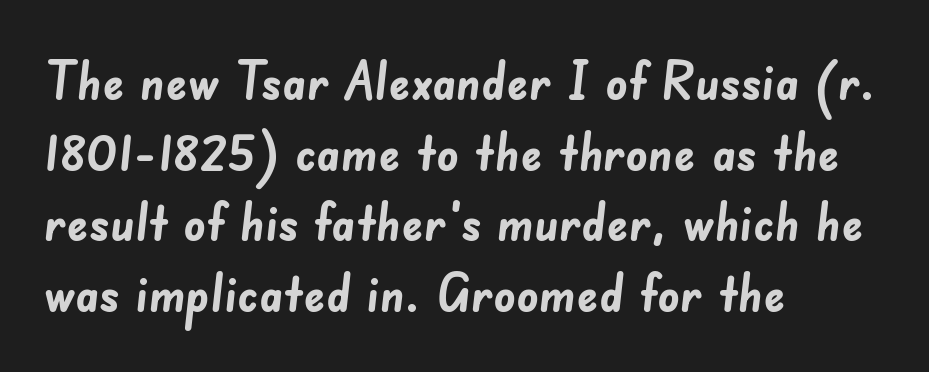
The rendering uses a moderate line-height, typical for paragraphs. Here the glyphs are tracked normally, forming tight word shapes. If you drew a ruler down the left edge, every line would touch it. Character widths vary here, with narrow letters taking less room than wide ones.
